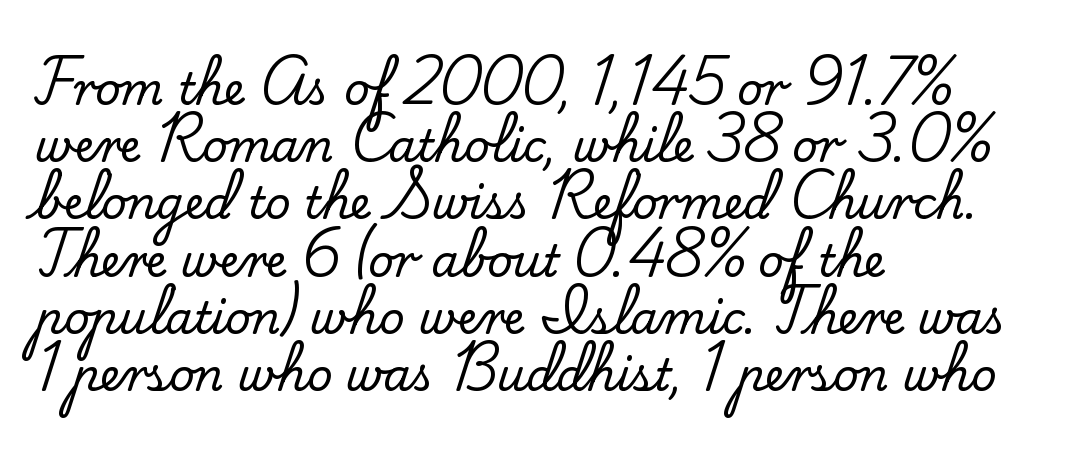
Q: Is the text italic (slanted)? A: Yes.
Q: Is the typeface a serif or a sans-serif typeface? A: Serif.
Q: Is the text underlined? A: No.
Q: How is the paragraph aligned? A: Left-aligned.
Q: Is the spacing between letters normal or unusually wide? A: Normal.
Q: Is the spacing between lines tight, normal or loose? A: Normal.
Q: Width (condensed, normal, or wide)? A: Normal.
Q: Stroke contrast? A: Low.
Q: x-height? A: Small.
Q: Monospaced? A: No.
